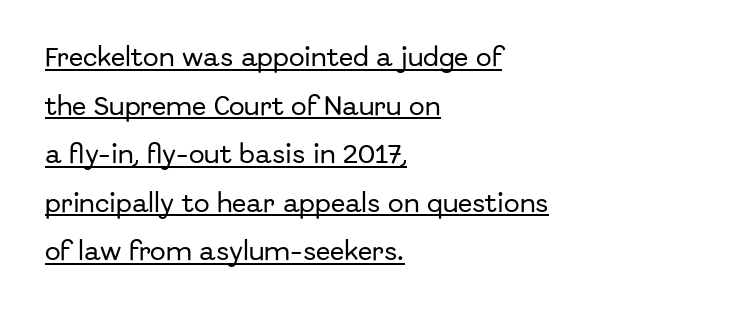
{"italic": "no", "underline": "yes", "align": "left", "line_spacing": "loose", "line_spacing_ratio": 2.31, "letter_spacing": "normal", "letter_spacing_em": 0.0, "glyph_px": 21}
